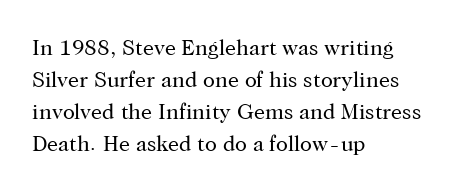
This sample uses an upright cut, with every glyph sitting square on the baseline. Check the space under the baseline: it is left empty. These lines are set flush left with a ragged right edge. Weight: not bold — regular or lighter.
